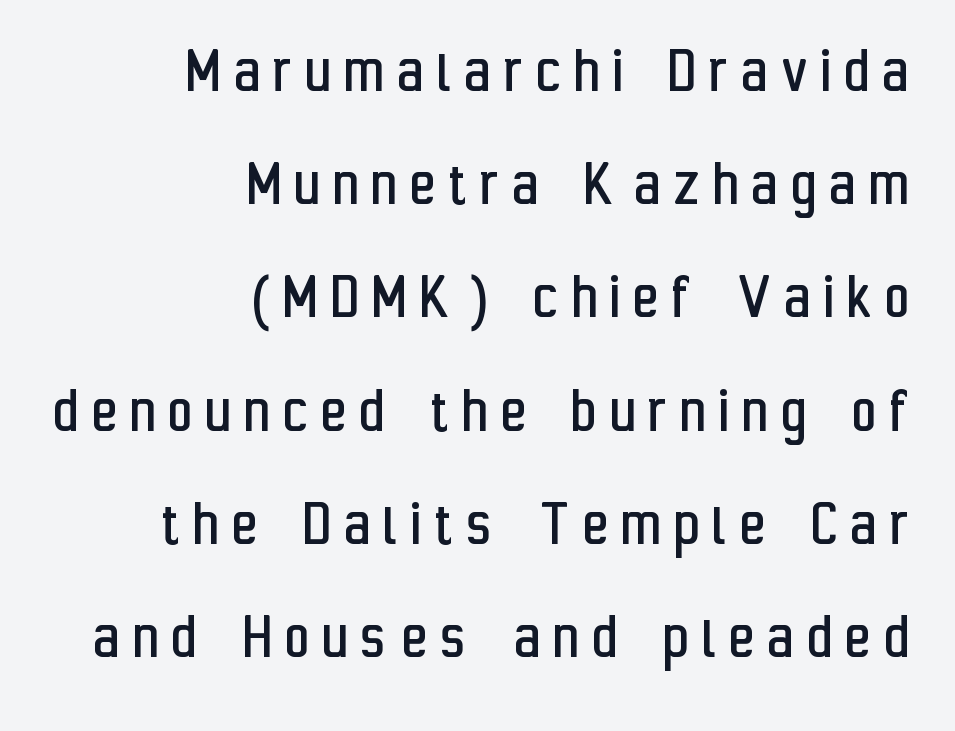
When letters stand straight like this, we call the style roman or upright. The passage shown has open, widely tracked lettering throughout. Honestly, the row spacing looks completely unremarkable. The strokes carry an ordinary text weight at most.
